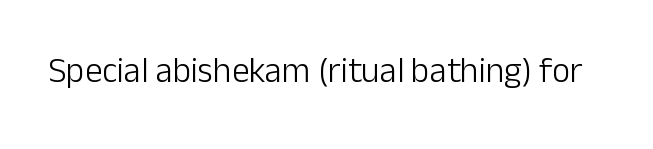
Q: Is the text bold? A: No.
Q: Is the text italic (slanted)? A: No, it is upright.
Q: Is the typeface a serif or a sans-serif typeface? A: Sans-serif.
Q: Is the text underlined? A: No.
Q: Is the spacing between letters normal or unusually wide? A: Normal.
Q: Width (condensed, normal, or wide)? A: Normal.
Q: Stroke contrast? A: Low.
Q: x-height? A: Medium.
Q: Monospaced? A: No.
